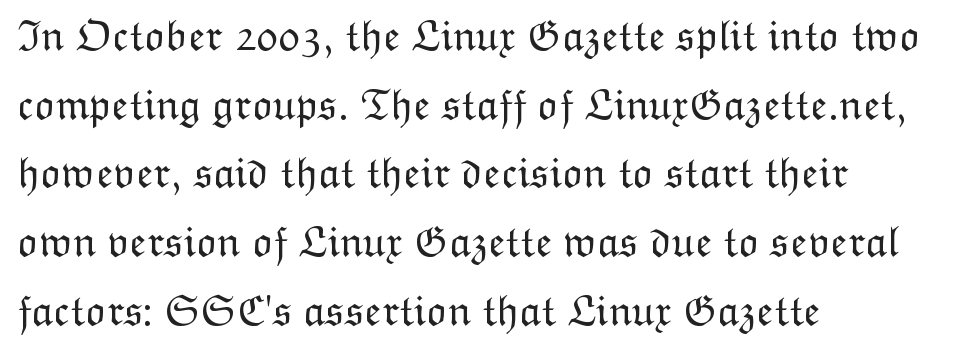
Q: Is the text bold? A: No.
Q: Is the text italic (slanted)? A: No, it is upright.
Q: Is the text underlined? A: No.
Q: How is the paragraph aligned? A: Left-aligned.
Q: Is the spacing between letters normal or unusually wide? A: Normal.
Q: Is the spacing between lines tight, normal or loose? A: Normal.
Q: Width (condensed, normal, or wide)? A: Normal.
Q: Stroke contrast? A: Low.
Q: x-height? A: Medium.
Q: Monospaced? A: No.
